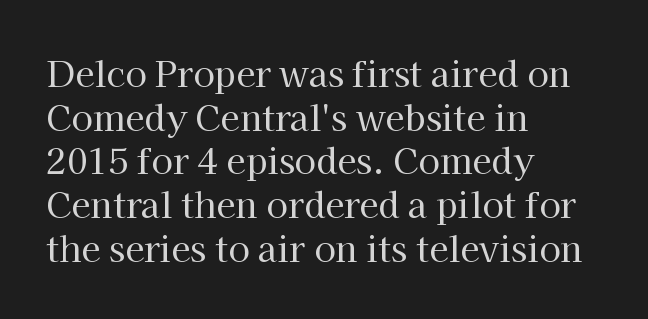
The image shows 35 px regular-weight serif type, upright; set left-aligned, normal line spacing (1.25x), normal letter spacing, not underlined; high stroke contrast and a medium x-height.
